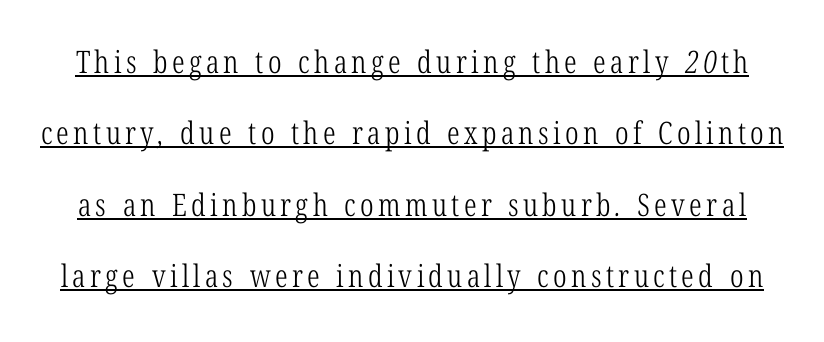
The passage shown is typed in a proportional face where columns would drift. Heft: none added — not bold. The text was rendered using a seriffed face with decorative stroke endings. Baseline-to-baseline distance is far greater than the letter height.
